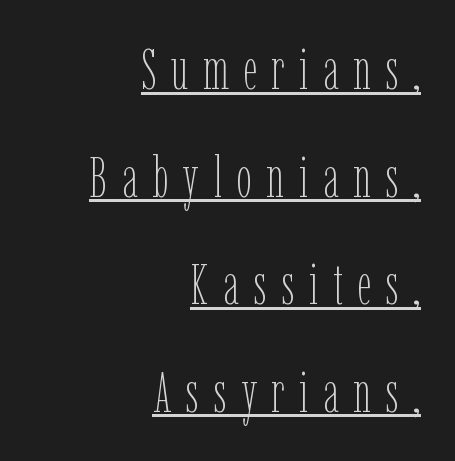
The image shows 56 px thin, condensed type, upright; set right-aligned, loose line spacing (1.92x), unusually wide letter spacing (+0.26 em), underlined; low stroke contrast and a medium x-height.
